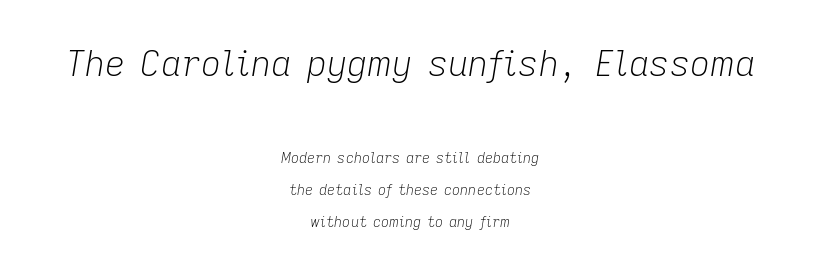
{"italic": "yes", "lean": "right", "slant_degrees": 9, "bold": "no", "weight": "light", "width": "normal", "stroke_contrast": "low", "x_height": "medium", "monospaced": "no", "underline": "no", "align": "center", "line_spacing": "loose", "line_spacing_ratio": 2.28, "letter_spacing": "normal", "letter_spacing_em": 0.0, "larger_block": "first", "size_ratio": 2.5, "glyph_px": 35}
